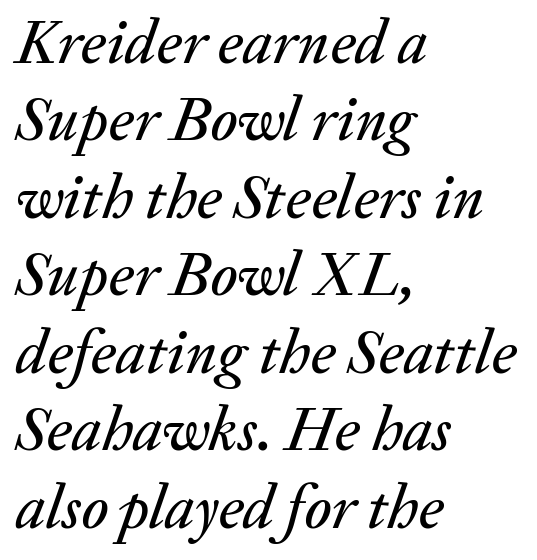
The image shows 62 px text type, italic (leaning right); set left-aligned, normal line spacing (1.25x), normal letter spacing, not underlined; medium stroke contrast and a medium x-height.
